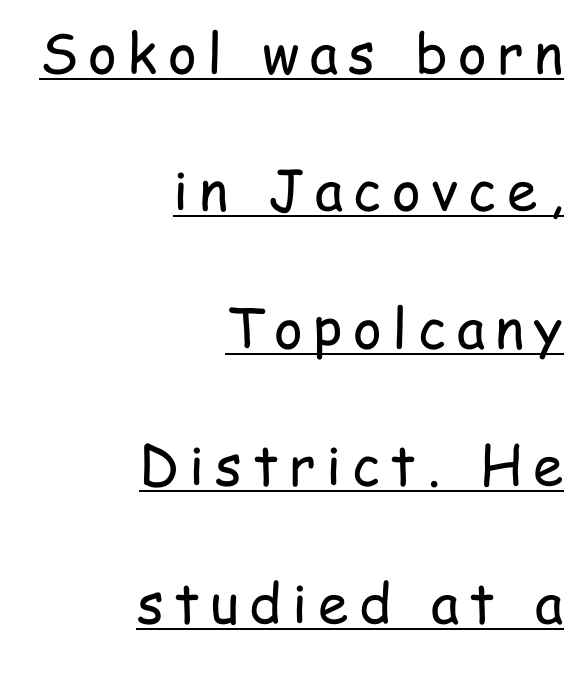
Spacing verdict: proportional, widths tailored to each character. Think standard paragraph weight, or any step lighter than that. The lines are spread far apart with generous leading. Layout note: lines flush right. This sample uses an upright cut, with every glyph sitting square on the baseline. Descenders here cross a horizontal rule under the line.
